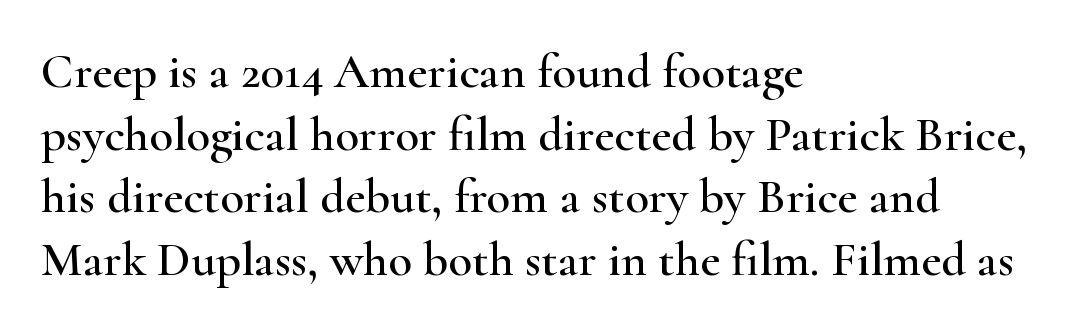
The image shows 49 px wide serif type, upright; set left-aligned, normal line spacing (1.28x), normal letter spacing, not underlined; high stroke contrast and a small x-height.
